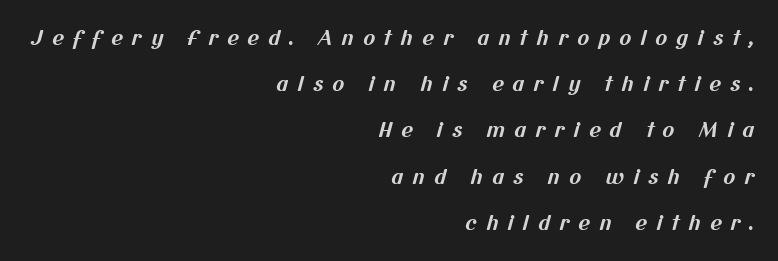
{"bold": "yes", "underline": "no", "align": "right", "line_spacing": "loose", "line_spacing_ratio": 2.31, "letter_spacing": "wide", "letter_spacing_em": 0.46, "glyph_px": 20}
